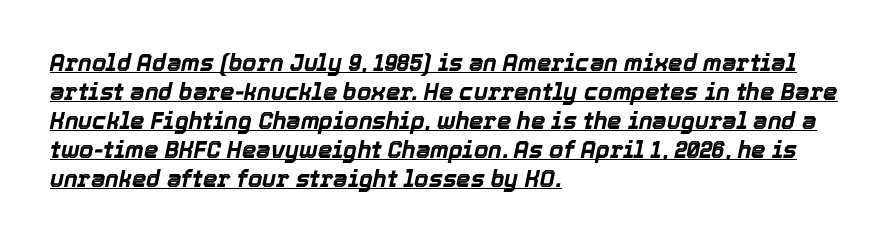
Pretty heavy lettering here — definitely bold. You can tell it's italic because the verticals aren't actually vertical. Summary of vertical rhythm: regular, with standard interline spacing. The horizontal fit of the characters is conventional and even.
